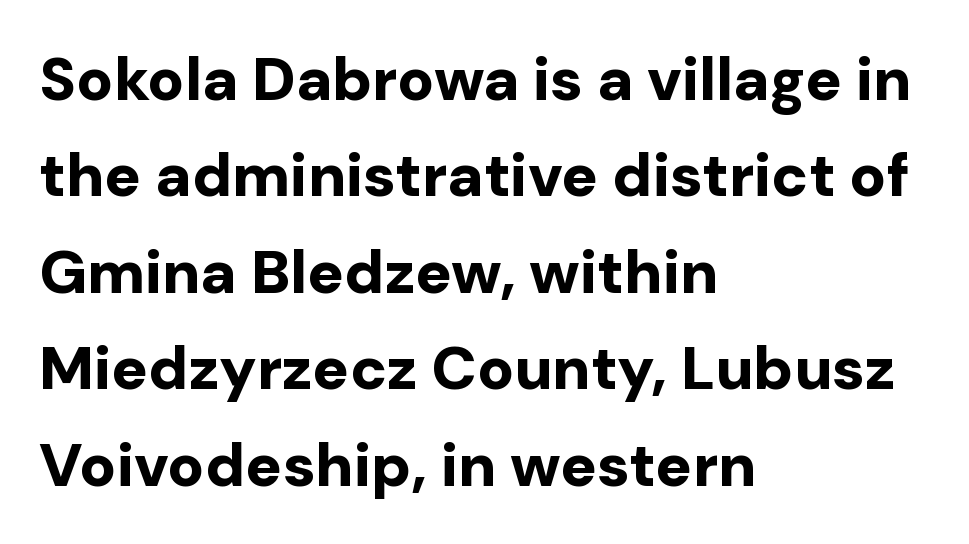
The letters stand upright; this is a roman face. Do the characters align in a grid? No, the font is proportional. Each row of text sits above clean, open space. A typesetter would call this leading conventional body-copy spacing. The typesetter chose a ragged-right arrangement here.
